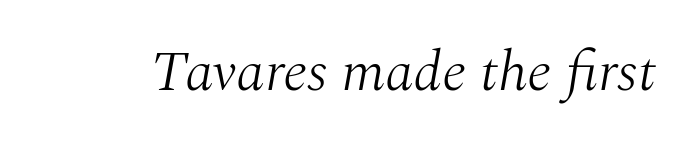
The image shows 57 px light serif type, italic (leaning right); set normal letter spacing, not underlined; medium stroke contrast and a medium x-height.
